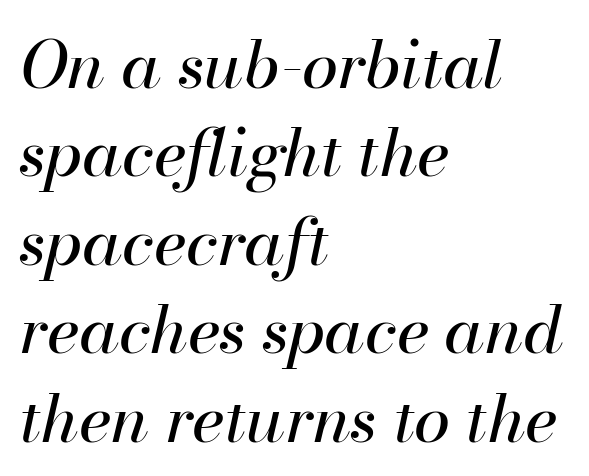
Horizontal alignment here is leftward, the default for most running prose. Descenders are the only things crossing below the line. Is the stroke heavy? The answer is a plain regular-or-lighter. Short note: letters normally spaced. Does the leading feel generous? No, just average. Posture: slanted.
